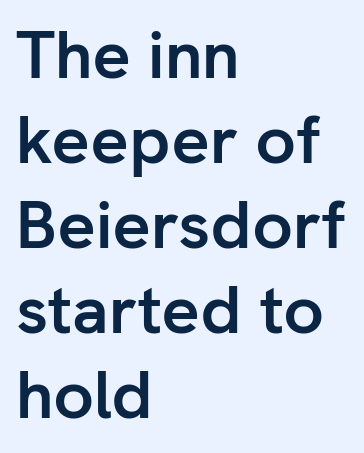
The image shows 67 px semibold sans-serif type, upright; set left-aligned, normal line spacing (1.27x), normal letter spacing, not underlined; low stroke contrast and a medium x-height.
